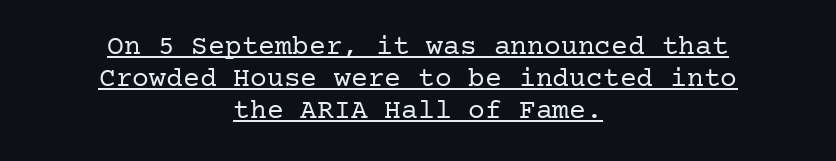
Letterform terminals end in serifs throughout the passage. Is this a heavy cut? Hardly; it is regular or lighter. Every word sits above its own underline. Words appear dense and cohesive because spacing is normal.
